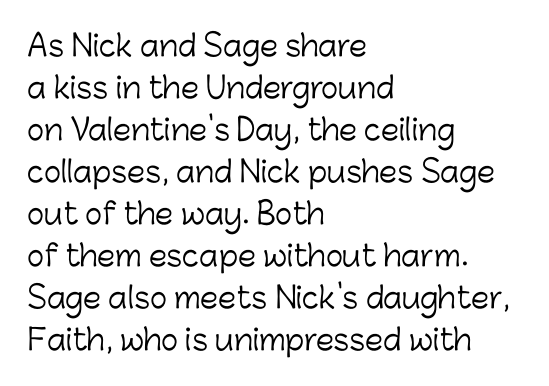
The characters are drawn with everyday or finer stroke widths. Proportional: the letters do not fall into vertical columns. The font family rendered here belongs to the sans-serif group. Quick note: interline space is typical. The setting favours the left margin, as ordinary paragraphs usually do. The lettering stays uniformly vertical, giving the passage a roman look.
